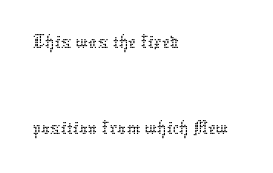
{"italic": "no", "bold": "no", "weight": "thin", "width": "normal", "stroke_contrast": "low", "x_height": "medium", "monospaced": "no", "underline": "no", "align": "left", "line_spacing": "loose", "line_spacing_ratio": 1.99, "letter_spacing": "normal", "letter_spacing_em": 0.0, "glyph_px": 43}
